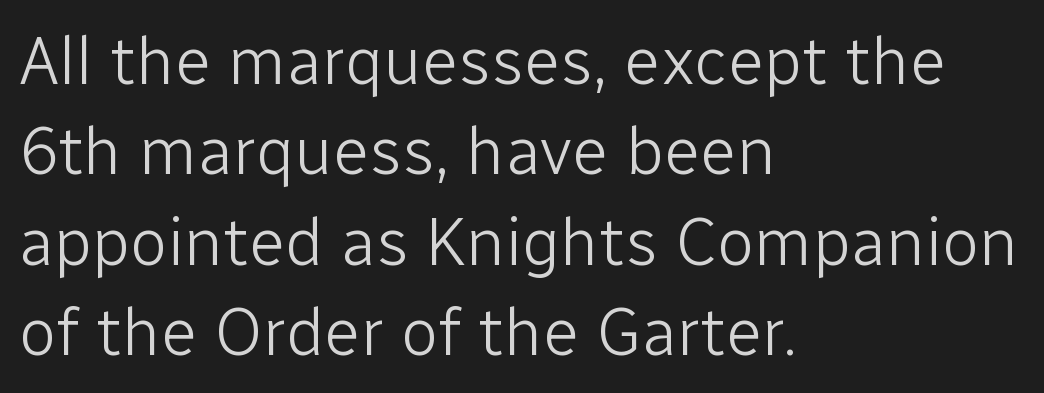
Q: Is the text bold? A: No.
Q: Is the text italic (slanted)? A: No, it is upright.
Q: Is the typeface a serif or a sans-serif typeface? A: Sans-serif.
Q: Is the text underlined? A: No.
Q: How is the paragraph aligned? A: Left-aligned.
Q: Is the spacing between letters normal or unusually wide? A: Normal.
Q: Is the spacing between lines tight, normal or loose? A: Normal.
Q: Width (condensed, normal, or wide)? A: Normal.
Q: Stroke contrast? A: Low.
Q: x-height? A: Medium.
Q: Monospaced? A: No.
